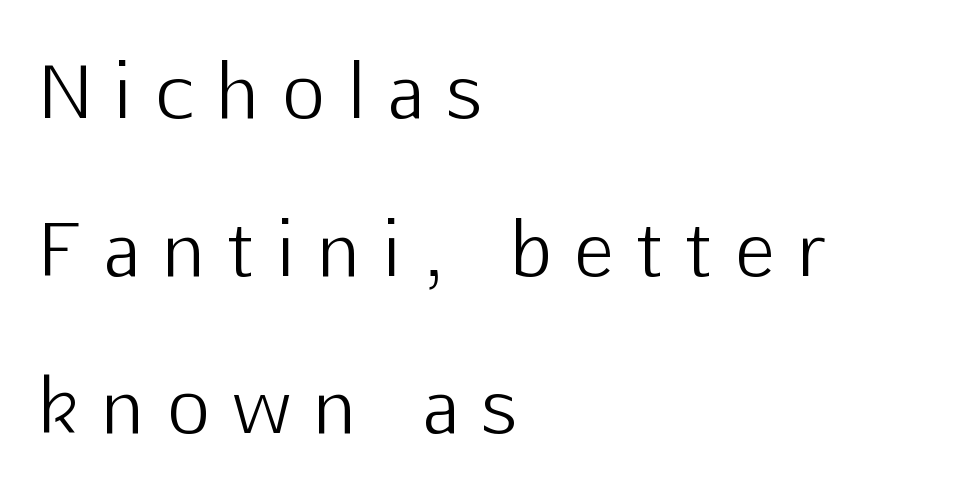
Note the varied advance widths — an 'i' is clearly narrower than an 'm'. A quiet, ordinary-to-light weight characterises the typeface. No italicization has been applied; the sample stays upright. The setting favours the left margin, as ordinary paragraphs usually do.
